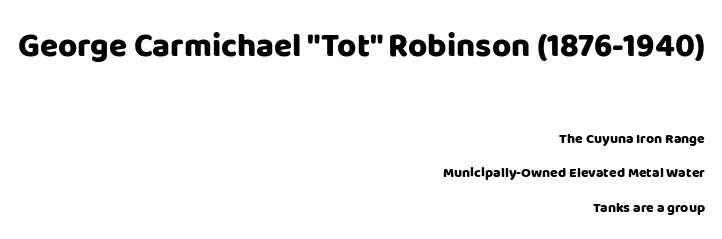
Q: Is the text bold? A: Yes.
Q: Is the text italic (slanted)? A: No, it is upright.
Q: Is the typeface a serif or a sans-serif typeface? A: Sans-serif.
Q: Is the text underlined? A: No.
Q: How is the paragraph aligned? A: Right-aligned.
Q: Is the spacing between letters normal or unusually wide? A: Normal.
Q: Is the spacing between lines tight, normal or loose? A: Loose.
Q: Which block of text is set in a larger size, the first (top) or the second (bottom)? A: The first (top) one.
Q: Width (condensed, normal, or wide)? A: Normal.
Q: Stroke contrast? A: Low.
Q: x-height? A: Large.
Q: Monospaced? A: No.
